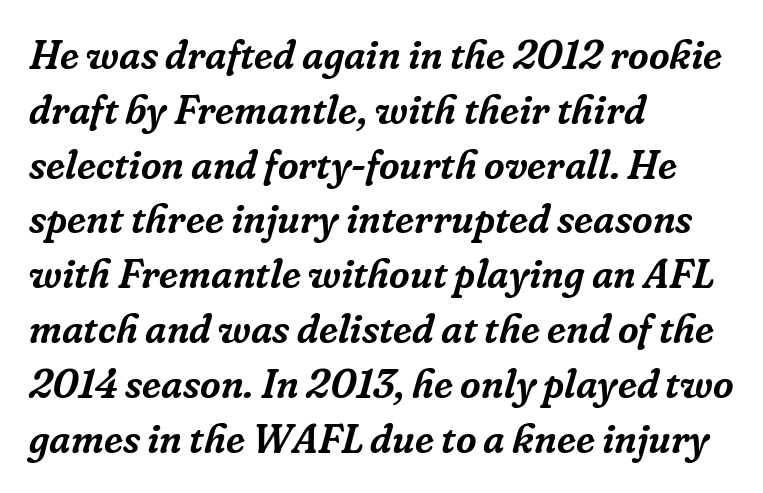
The image shows 40 px serif type, italic (leaning right); set left-aligned, normal line spacing (1.37x), normal letter spacing, not underlined; low stroke contrast and a medium x-height.
